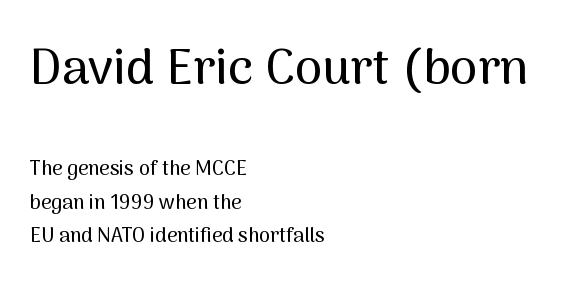
The letterforms sit shoulder to shoulder at normal distance. Varying glyph widths throughout — classic text-font behaviour. Clear beneath every line of the passage. Designer's note — italics off, roman on. The glyphs in this specimen are sans serif.
